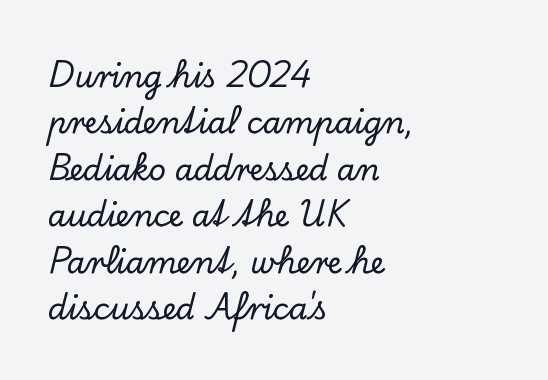
{"serif": "yes", "width": "normal", "stroke_contrast": "low", "x_height": "small", "monospaced": "no", "underline": "no", "align": "left", "line_spacing": "normal", "line_spacing_ratio": 1.55, "letter_spacing": "normal", "letter_spacing_em": 0.0, "glyph_px": 30}
